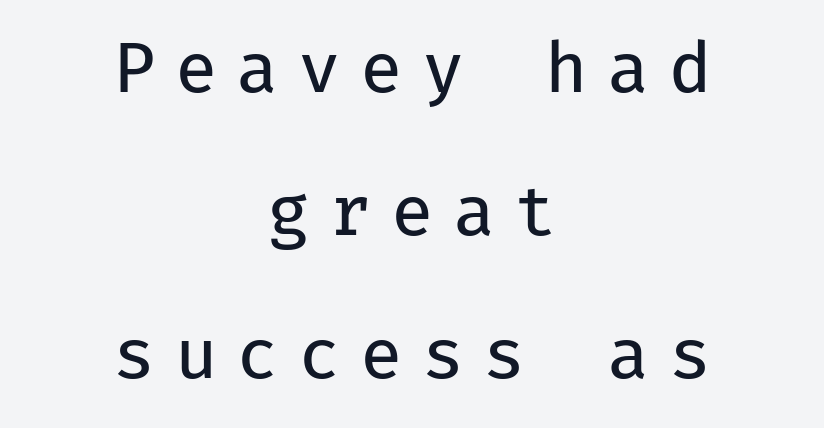
The text block is weighted toward neither margin, spreading evenly from the middle. Tracking here is generous; glyphs stand well apart from one another. Fixed-width glyphs throughout — classic coding-font behaviour. Summary of vertical rhythm: relaxed, with wide interline spacing. Words float on clear page, feet unadorned.
